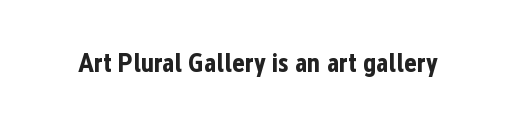
What stands out about the letter spacing? Nothing — it is the standard amount. No italicization has been applied; the sample stays upright. The gap between lines stays unmarked. Thick stems and heavy bowls — unmistakably bold.
